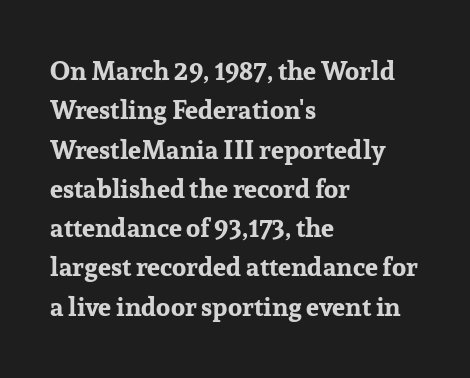
Q: Is the text bold? A: Yes.
Q: Is the text italic (slanted)? A: No, it is upright.
Q: Is the text underlined? A: No.
Q: How is the paragraph aligned? A: Left-aligned.
Q: Is the spacing between letters normal or unusually wide? A: Normal.
Q: Is the spacing between lines tight, normal or loose? A: Normal.
